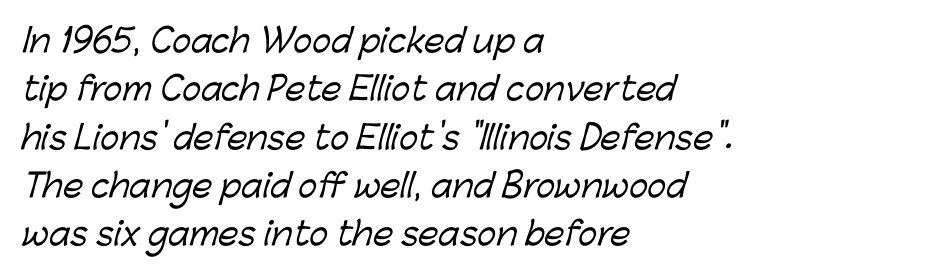
The image shows 32 px sans-serif type; set left-aligned, normal line spacing (1.51x), normal letter spacing, not underlined; low stroke contrast and a medium x-height.
